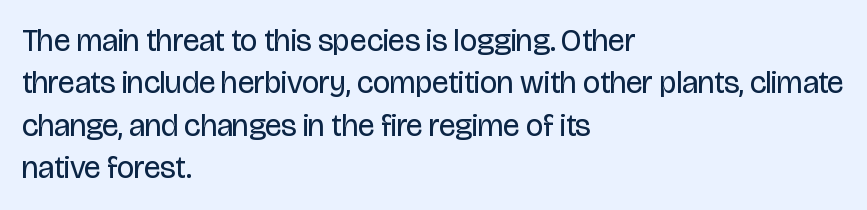
What kind of face is this? One without serifs — a sans. Unmarked baselines from the first word to the last. No chunkiness to these letters — they're not bold. The text block is weighted toward the left margin, trailing off unevenly rightward. A normal amount of white space separates one row of letters from the next. Characters follow at the spacing the type designer built in.
